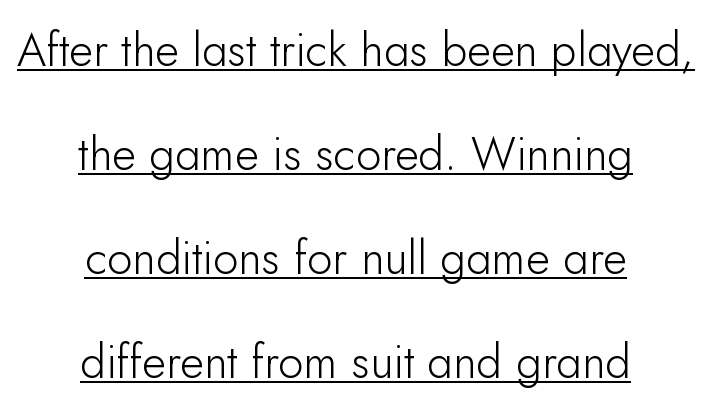
Weight: in the light-to-regular range. The typesetter chose a symmetrical, centered arrangement here. The face used here is rendered with its standard letterfit. Loosely led — the rows are spread out. The string is rendered with underlining switched on.
